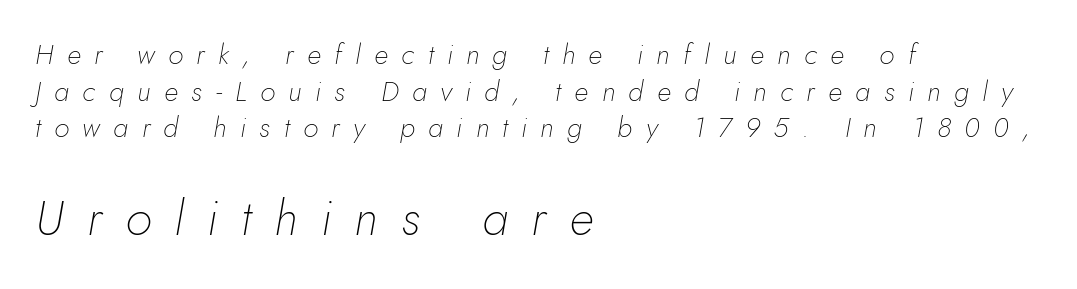
Q: Is the text bold? A: No.
Q: Is the text italic (slanted)? A: Yes, it leans right by about 10 degrees.
Q: Is the text underlined? A: No.
Q: How is the paragraph aligned? A: Left-aligned.
Q: Is the spacing between letters normal or unusually wide? A: Unusually wide.
Q: Is the spacing between lines tight, normal or loose? A: Normal.
Q: Which block of text is set in a larger size, the first (top) or the second (bottom)? A: The second (bottom) one.
Q: Width (condensed, normal, or wide)? A: Normal.
Q: Stroke contrast? A: Low.
Q: x-height? A: Small.
Q: Monospaced? A: No.
